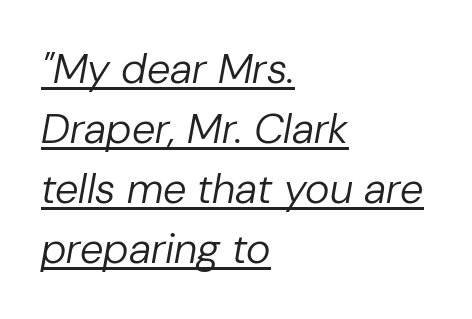
{"italic": "yes", "lean": "right", "slant_degrees": 10, "bold": "no", "weight": "regular", "width": "normal", "stroke_contrast": "low", "x_height": "medium", "monospaced": "no", "underline": "yes", "align": "left", "line_spacing": "normal", "line_spacing_ratio": 1.43, "letter_spacing": "normal", "letter_spacing_em": 0.0, "glyph_px": 42}
